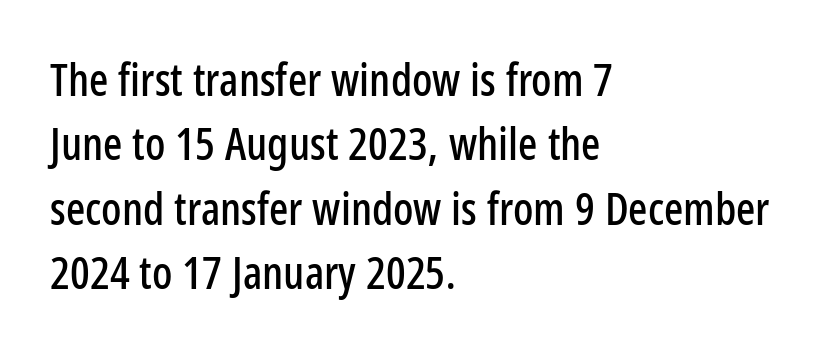
The font's upright variant was chosen for this text. Underline: absent. Visually the block forms a straight wall on the left and a jagged coastline on the right. Character widths vary here, with narrow letters taking less room than wide ones. Compared with typical body copy, the letter spacing here is the same.
